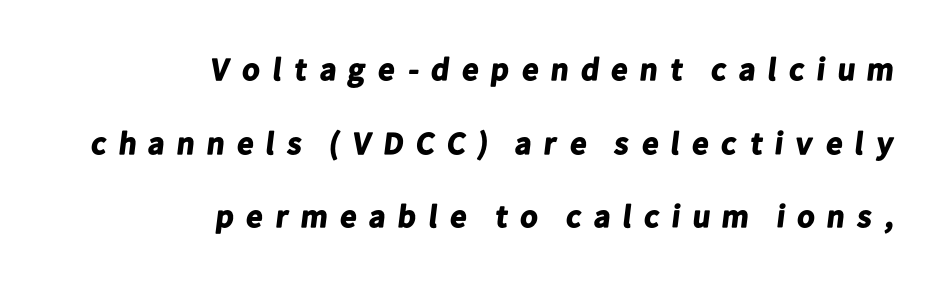
{"serif": "no", "bold": "yes", "weight": "bold", "width": "normal", "stroke_contrast": "low", "x_height": "medium", "monospaced": "no", "underline": "no", "align": "right", "line_spacing": "loose", "line_spacing_ratio": 2.3, "letter_spacing": "wide", "letter_spacing_em": 0.32, "glyph_px": 32}
